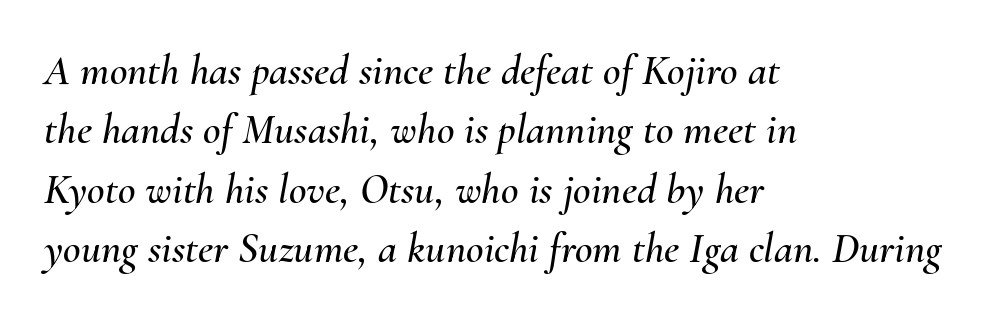
Q: Is the text italic (slanted)? A: Yes, it leans right by about 10 degrees.
Q: Is the text underlined? A: No.
Q: How is the paragraph aligned? A: Left-aligned.
Q: Is the spacing between letters normal or unusually wide? A: Normal.
Q: Is the spacing between lines tight, normal or loose? A: Normal.
Q: Width (condensed, normal, or wide)? A: Normal.
Q: Stroke contrast? A: Medium.
Q: x-height? A: Small.
Q: Monospaced? A: No.
